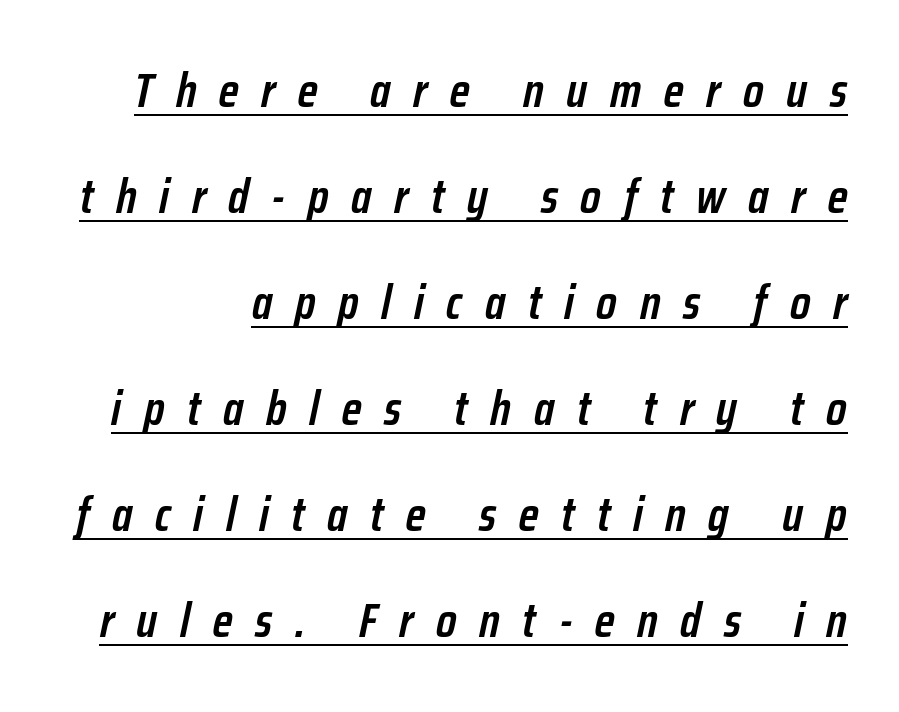
{"italic": "yes", "lean": "right", "slant_degrees": 12, "bold": "semi", "weight": "semibold", "width": "condensed", "stroke_contrast": "low", "x_height": "medium", "monospaced": "no", "underline": "yes", "line_spacing": "loose", "line_spacing_ratio": 2.21, "letter_spacing": "wide", "letter_spacing_em": 0.47, "glyph_px": 48}
